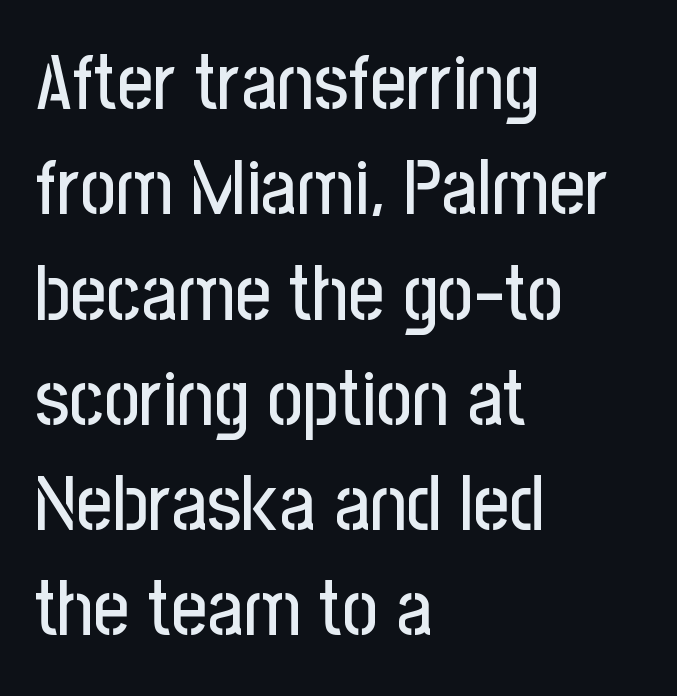
These lines stack with their left ends in a neat column. Does the leading feel generous? No, just average. These lines are composed in type without serifs. Is this a fixed-width face? No — the glyphs have proportional, varying widths. Descender tails drop into unmarked territory.
